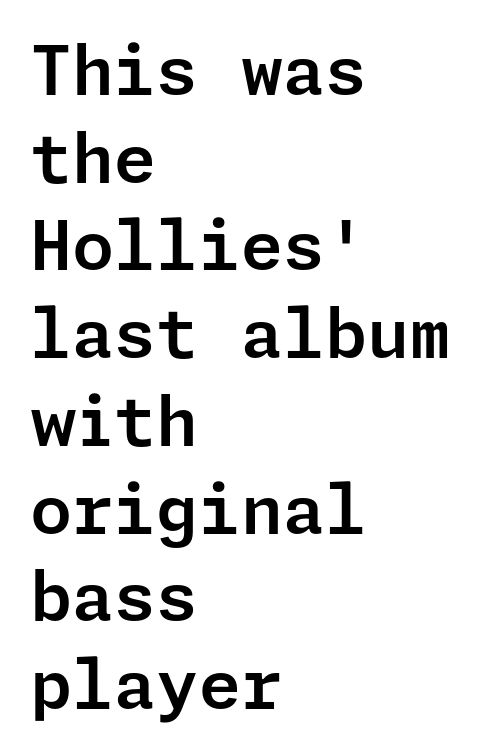
Q: Is the text italic (slanted)? A: No, it is upright.
Q: Is the typeface a serif or a sans-serif typeface? A: Sans-serif.
Q: Is the text underlined? A: No.
Q: How is the paragraph aligned? A: Left-aligned.
Q: Is the spacing between letters normal or unusually wide? A: Normal.
Q: Is the spacing between lines tight, normal or loose? A: Normal.
Q: Width (condensed, normal, or wide)? A: Normal.
Q: Stroke contrast? A: Low.
Q: x-height? A: Medium.
